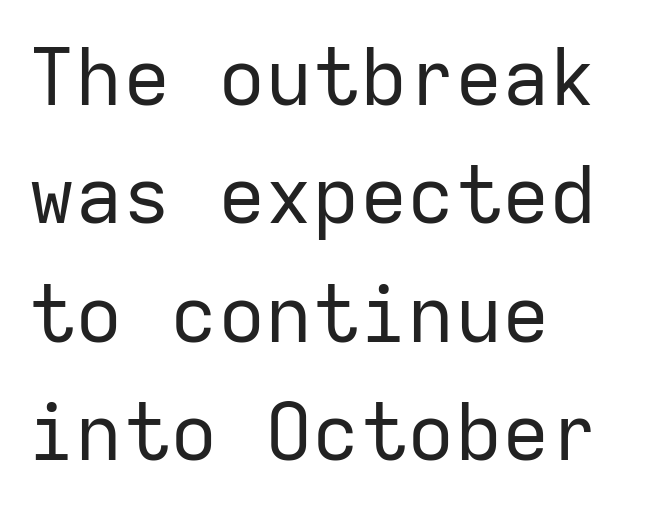
Posture: vertical. Observe the absence of serifs on each vertical stroke in this sample. The passage shown is typed in a monospace face where columns stay perfectly aligned. The strokes carry an ordinary text weight at most. This sample is left-justified, so line endings fall wherever the words run out.
